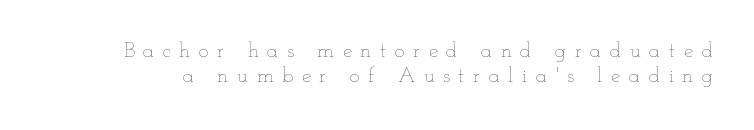
The typography opts for an upright posture over an oblique one. The letterforms stand isolated, each surrounded by extra space. Weight class: somewhere from thin through regular. Descender tails drop into unmarked territory.
